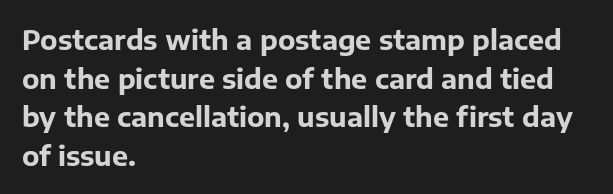
{"italic": "no", "bold": "yes", "underline": "no", "align": "left", "line_spacing": "normal", "line_spacing_ratio": 1.43, "letter_spacing": "normal", "letter_spacing_em": 0.0, "glyph_px": 27}
